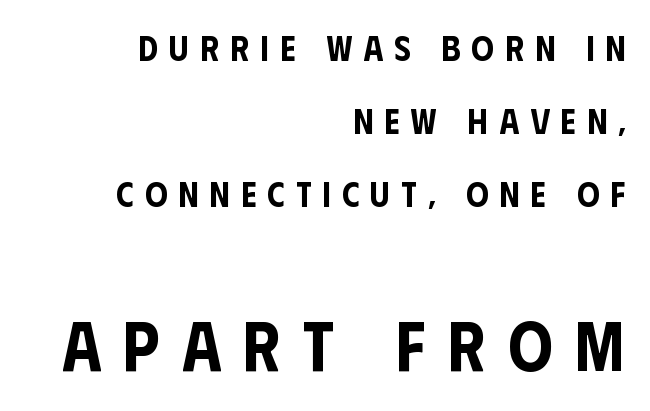
Q: Is the text italic (slanted)? A: No, it is upright.
Q: Is the typeface a serif or a sans-serif typeface? A: Sans-serif.
Q: Is the text underlined? A: No.
Q: How is the paragraph aligned? A: Right-aligned.
Q: Is the spacing between letters normal or unusually wide? A: Unusually wide.
Q: Is the spacing between lines tight, normal or loose? A: Loose.
Q: Which block of text is set in a larger size, the first (top) or the second (bottom)? A: The second (bottom) one.
Q: Width (condensed, normal, or wide)? A: Condensed.
Q: Stroke contrast? A: Low.
Q: x-height? A: Large.
Q: Monospaced? A: No.
